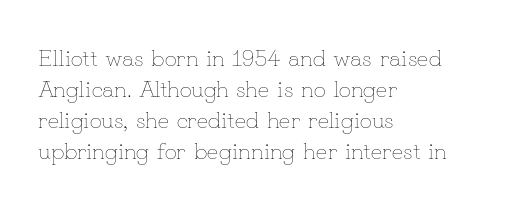
Q: Is the text bold? A: No.
Q: Is the text italic (slanted)? A: No, it is upright.
Q: Is the text underlined? A: No.
Q: How is the paragraph aligned? A: Left-aligned.
Q: Is the spacing between letters normal or unusually wide? A: Normal.
Q: Is the spacing between lines tight, normal or loose? A: Normal.
